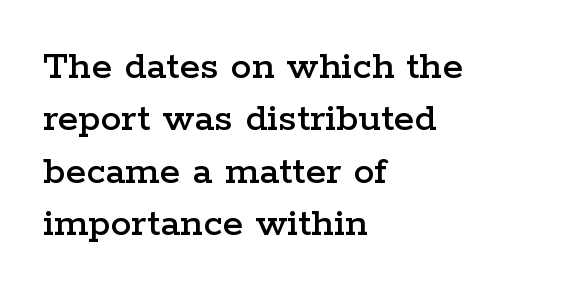
Q: Is the text italic (slanted)? A: No, it is upright.
Q: Is the typeface a serif or a sans-serif typeface? A: Serif.
Q: Is the text underlined? A: No.
Q: How is the paragraph aligned? A: Left-aligned.
Q: Is the spacing between letters normal or unusually wide? A: Normal.
Q: Is the spacing between lines tight, normal or loose? A: Normal.
Q: Width (condensed, normal, or wide)? A: Wide.
Q: Stroke contrast? A: Low.
Q: x-height? A: Medium.
Q: Monospaced? A: No.
